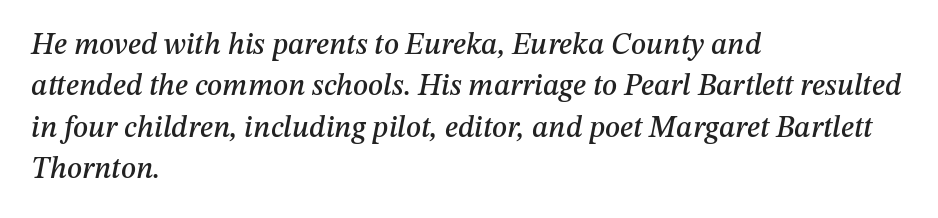
Lines of text with bare space underneath. A classic flush-left, rag-right setting is used for this passage. When letters slant like this, we call the style italic. Here the designer chose a conventional face with non-uniform glyph widths. The leading is moderate, giving the passage an even texture.
